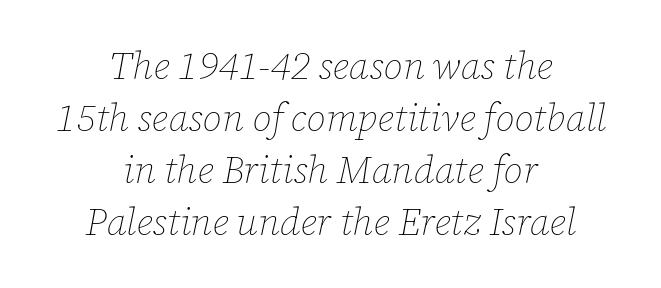
The image shows 38 px thin type, italic (leaning right); set centered, normal line spacing (1.37x), normal letter spacing, not underlined; low stroke contrast and a medium x-height.
